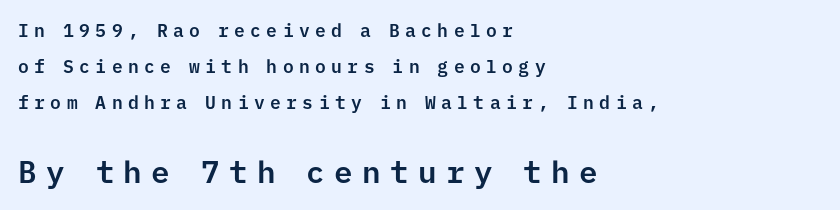
The image shows 31 px sans-serif type, upright, monospaced; set left-aligned, loose line spacing (2.0x), unusually wide letter spacing (+0.3 em), not underlined; the second (bottom) block is 1.72x larger; low stroke contrast and a medium x-height.
